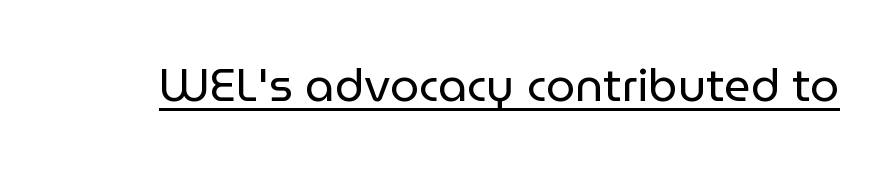
Q: Is the text bold? A: No.
Q: Is the text italic (slanted)? A: No, it is upright.
Q: Is the typeface a serif or a sans-serif typeface? A: Sans-serif.
Q: Is the text underlined? A: Yes.
Q: Is the spacing between letters normal or unusually wide? A: Normal.
Q: Width (condensed, normal, or wide)? A: Normal.
Q: Stroke contrast? A: Low.
Q: x-height? A: Medium.
Q: Monospaced? A: No.
